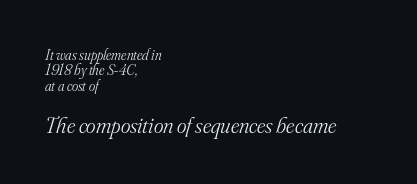
Q: Is the text bold? A: No.
Q: Is the text italic (slanted)? A: Yes, it leans right by about 16 degrees.
Q: Is the text underlined? A: No.
Q: How is the paragraph aligned? A: Left-aligned.
Q: Is the spacing between letters normal or unusually wide? A: Normal.
Q: Is the spacing between lines tight, normal or loose? A: Tight.
Q: Which block of text is set in a larger size, the first (top) or the second (bottom)? A: The second (bottom) one.
